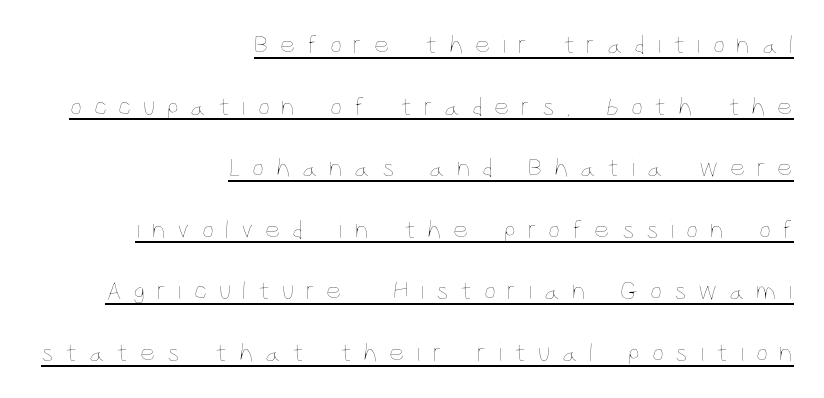
Is there much room between lines? Yes — plenty of vertical air separates them. The passage shown has open, widely tracked lettering throughout. Layout note: lines flush right. The letters stand straight up with perfectly vertical stems. Stems and bowls with no extra thickness — not bold.
